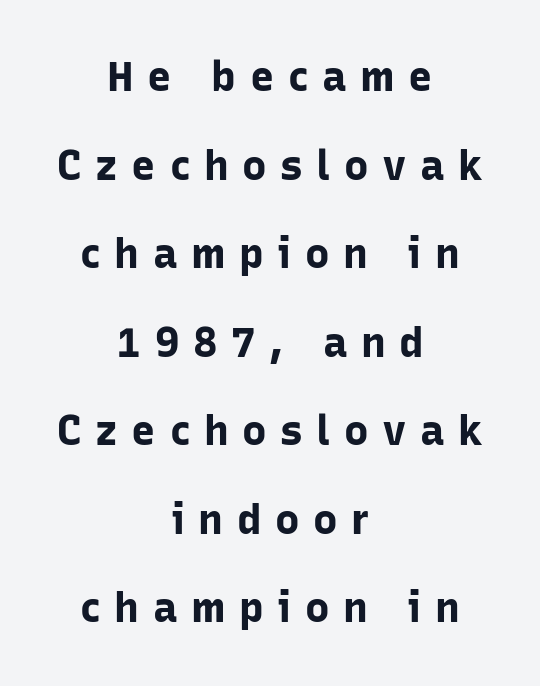
The image shows 41 px bold sans-serif type, upright; set centered, loose line spacing (2.16x), unusually wide letter spacing (+0.33 em), not underlined; low stroke contrast and a medium x-height.
